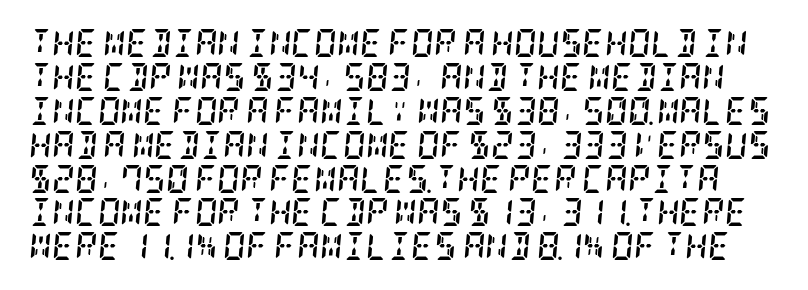
Tracking here is standard; glyphs follow each other at the usual distance. Chunky letters — that's bold for sure. Anything drawn beneath the words? Only blank space. The glyphs look as if they've been sheared to an angle.
